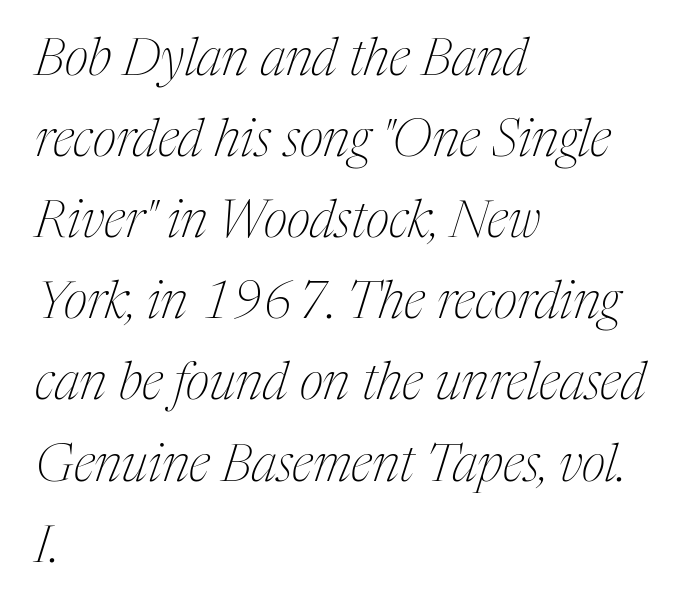
The image shows 52 px thin, condensed serif type, italic (leaning right); set left-aligned, normal line spacing (1.56x), normal letter spacing, not underlined; medium stroke contrast and a medium x-height.
